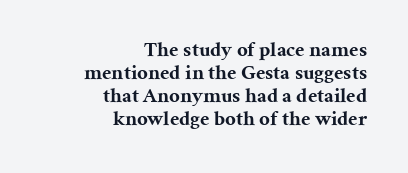
Q: Is the text bold? A: Yes.
Q: Is the text italic (slanted)? A: No, it is upright.
Q: Is the text underlined? A: No.
Q: How is the paragraph aligned? A: Right-aligned.
Q: Is the spacing between letters normal or unusually wide? A: Normal.
Q: Is the spacing between lines tight, normal or loose? A: Tight.
